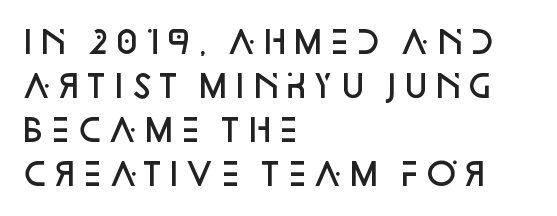
Does the weight exceed regular? Yes, but only to semibold. Every character sits straight up, as roman type does. Does the type have serifs? No, each stem ends abruptly. The paragraph shown leans on its left margin. Character widths vary here, with narrow letters taking less room than wide ones. The designer left line spacing at the default.
